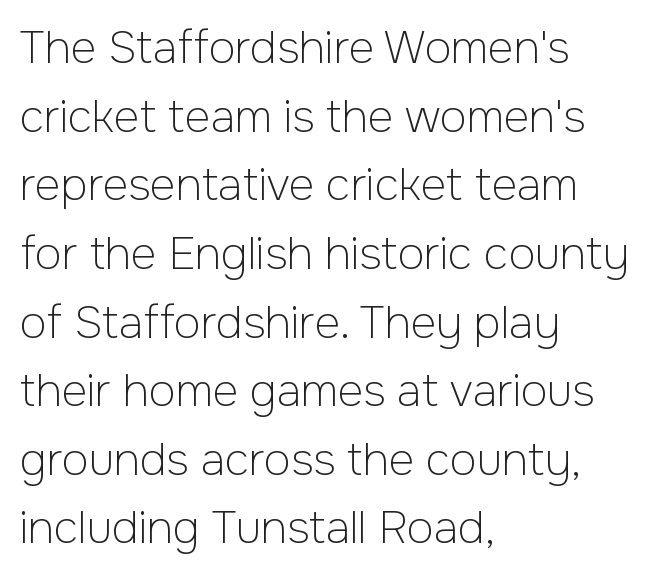
Q: Is the text bold? A: No.
Q: Is the text italic (slanted)? A: No, it is upright.
Q: Is the typeface a serif or a sans-serif typeface? A: Sans-serif.
Q: Is the text underlined? A: No.
Q: How is the paragraph aligned? A: Left-aligned.
Q: Is the spacing between letters normal or unusually wide? A: Normal.
Q: Is the spacing between lines tight, normal or loose? A: Normal.
Q: Width (condensed, normal, or wide)? A: Normal.
Q: Stroke contrast? A: Low.
Q: x-height? A: Medium.
Q: Monospaced? A: No.
